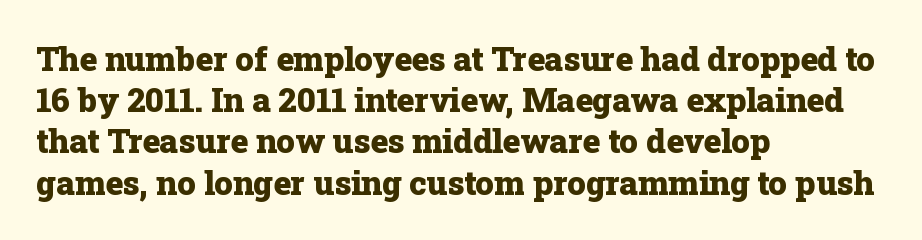
{"serif": "yes", "italic": "no", "bold": "yes", "weight": "heavy", "width": "normal", "stroke_contrast": "low", "x_height": "medium", "monospaced": "no", "underline": "no", "align": "left", "line_spacing": "normal", "line_spacing_ratio": 1.25, "letter_spacing": "normal", "letter_spacing_em": 0.0, "glyph_px": 33}
